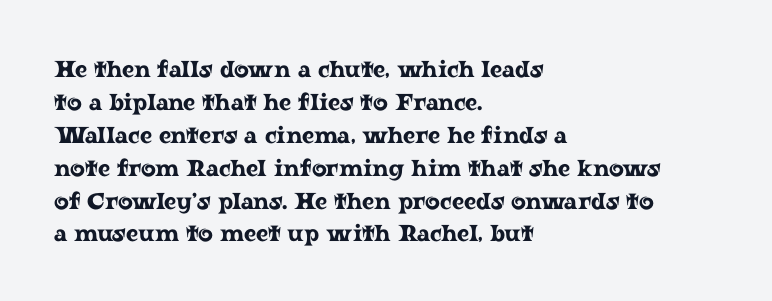
The image shows 23 px text type, upright; set left-aligned, normal line spacing (1.43x), normal letter spacing, not underlined.
